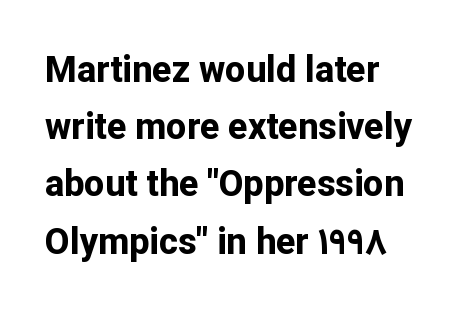
{"serif": "no", "italic": "no", "bold": "yes", "weight": "bold", "width": "normal", "stroke_contrast": "low", "x_height": "medium", "monospaced": "no", "underline": "no", "align": "left", "line_spacing": "normal", "line_spacing_ratio": 1.59, "letter_spacing": "normal", "letter_spacing_em": 0.0, "glyph_px": 36}
